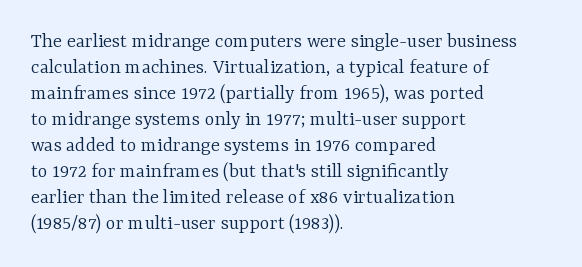
Q: Is the text bold? A: No.
Q: Is the text italic (slanted)? A: No, it is upright.
Q: Is the text underlined? A: No.
Q: How is the paragraph aligned? A: Left-aligned.
Q: Is the spacing between letters normal or unusually wide? A: Normal.
